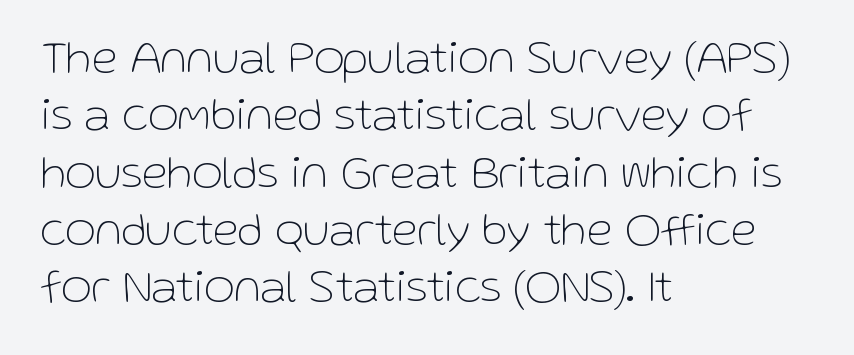
The image shows 47 px thin sans-serif type, upright; set left-aligned, line spacing 1.22x, normal letter spacing, not underlined; low stroke contrast and a medium x-height.
